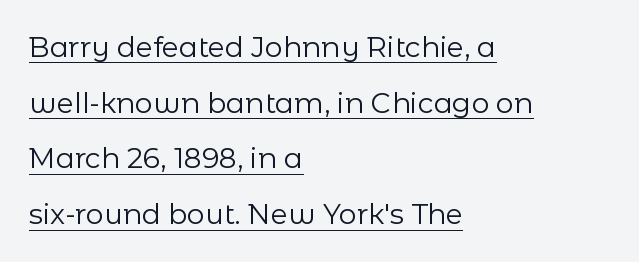
The image shows 28 px regular-weight sans-serif type, upright; set left-aligned, loose line spacing (1.99x), normal letter spacing, underlined; low stroke contrast and a medium x-height.
